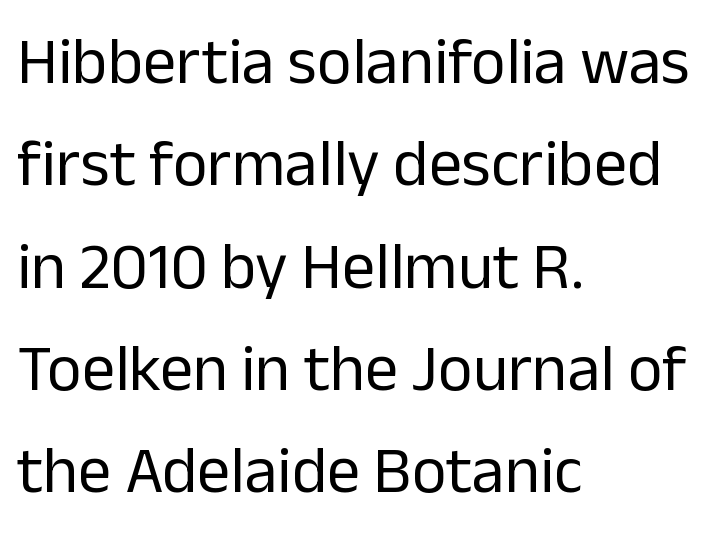
{"serif": "no", "italic": "no", "bold": "no", "weight": "regular", "width": "normal", "stroke_contrast": "low", "x_height": "medium", "monospaced": "no", "underline": "no", "align": "left", "line_spacing": "normal", "line_spacing_ratio": 1.55, "letter_spacing": "normal", "letter_spacing_em": 0.0, "glyph_px": 66}
